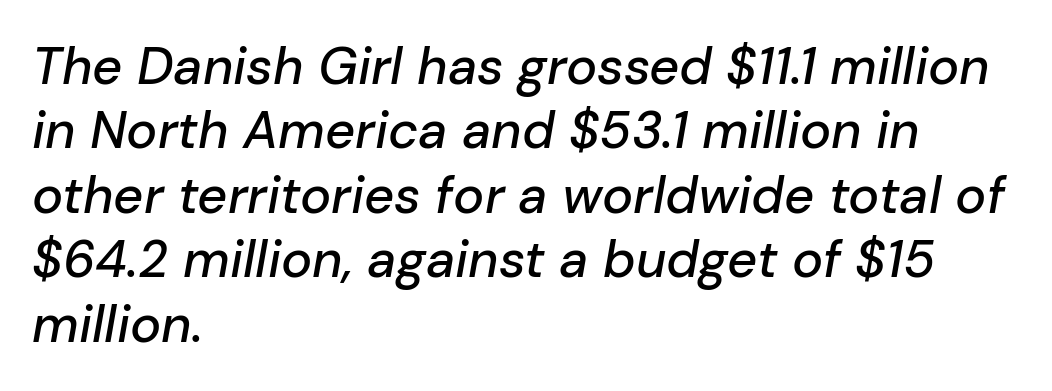
The image shows 52 px text type, italic (leaning right); set left-aligned, line spacing 1.24x, normal letter spacing, not underlined; low stroke contrast and a medium x-height.
